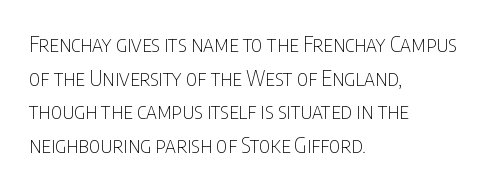
The image shows 22 px text type, upright; set left-aligned, normal line spacing (1.53x), normal letter spacing, not underlined.
